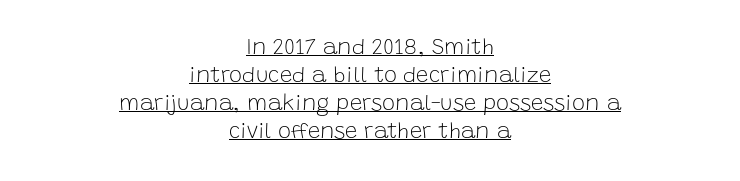
The image shows 22 px text type, upright; set centered, normal line spacing (1.27x), normal letter spacing, underlined.
